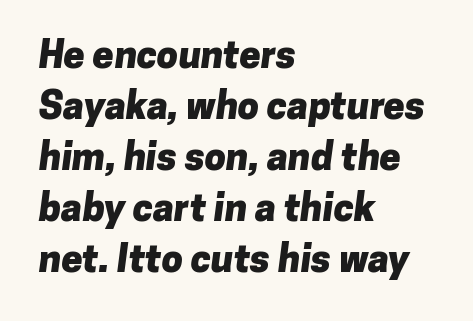
The image shows 38 px heavy sans-serif type; set left-aligned, normal line spacing (1.34x), normal letter spacing, not underlined; low stroke contrast and a medium x-height.
